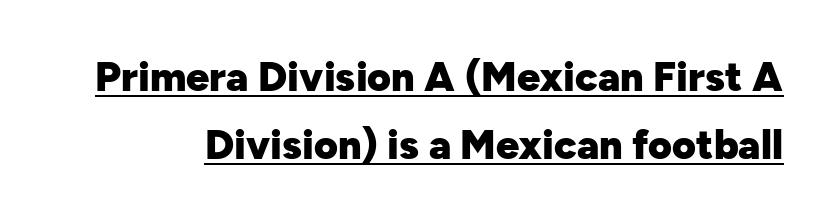
The image shows 41 px heavy sans-serif type, upright; set normal line spacing (1.65x), normal letter spacing, underlined; low stroke contrast and a medium x-height.
